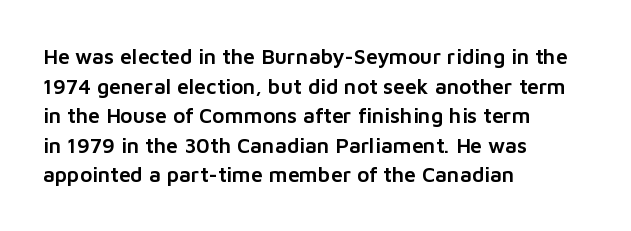
Q: Is the text italic (slanted)? A: No, it is upright.
Q: Is the text underlined? A: No.
Q: How is the paragraph aligned? A: Left-aligned.
Q: Is the spacing between letters normal or unusually wide? A: Normal.
Q: Is the spacing between lines tight, normal or loose? A: Normal.
